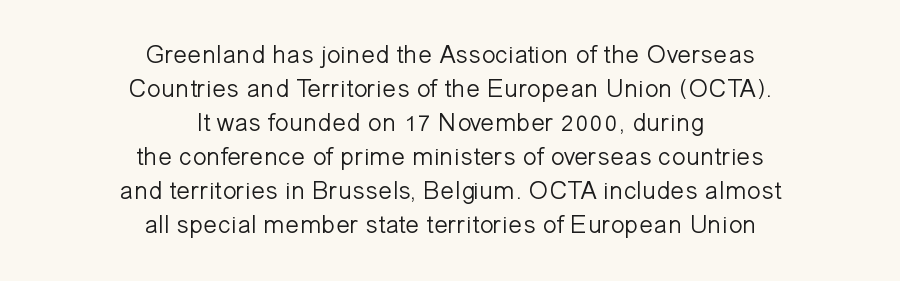
Q: Is the text bold? A: No.
Q: Is the text italic (slanted)? A: No, it is upright.
Q: Is the text underlined? A: No.
Q: How is the paragraph aligned? A: Centered.
Q: Is the spacing between letters normal or unusually wide? A: Normal.
Q: Is the spacing between lines tight, normal or loose? A: Normal.
